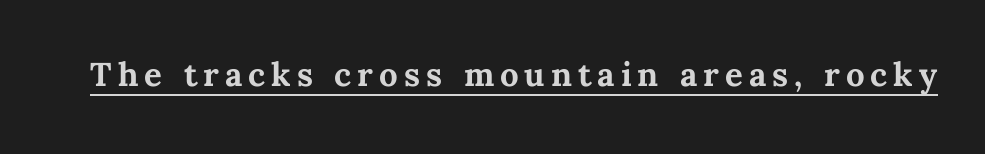
The image shows 33 px bold type, upright; set underlined; medium stroke contrast and a medium x-height.
